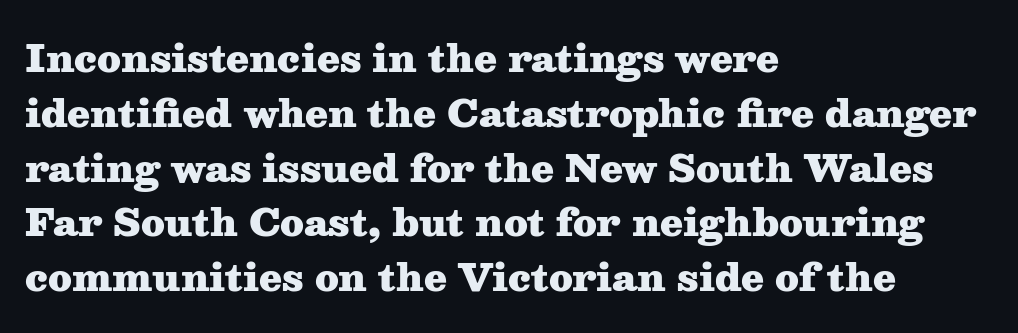
Q: Is the text bold? A: Yes.
Q: Is the text italic (slanted)? A: No, it is upright.
Q: Is the typeface a serif or a sans-serif typeface? A: Serif.
Q: Is the text underlined? A: No.
Q: How is the paragraph aligned? A: Left-aligned.
Q: Is the spacing between letters normal or unusually wide? A: Normal.
Q: Is the spacing between lines tight, normal or loose? A: Normal.
Q: Width (condensed, normal, or wide)? A: Wide.
Q: Stroke contrast? A: Medium.
Q: x-height? A: Medium.
Q: Monospaced? A: No.
